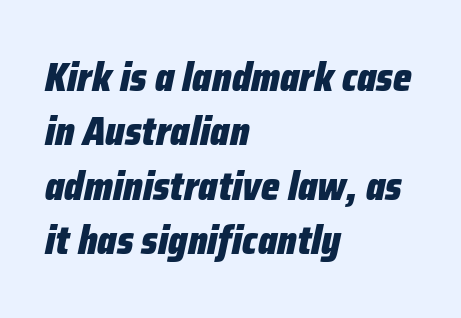
Each row of text sits above clean, open space. An italicized treatment has been applied to the whole sample. This sample has the flowing, uneven cadence of proportional lettering. Notice how descenders clear the ascenders below comfortably — that's standard leading. The horizontal fit of the characters is conventional and even.
